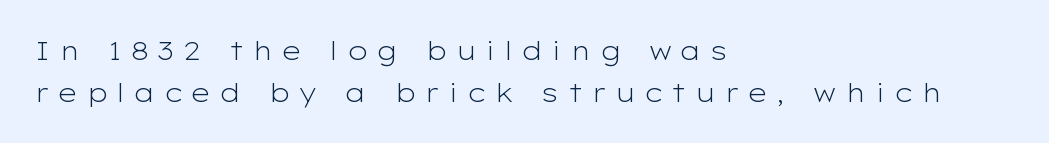
The image shows 26 px text type, upright; set left-aligned, normal line spacing (1.6x), unusually wide letter spacing (+0.32 em), not underlined.
